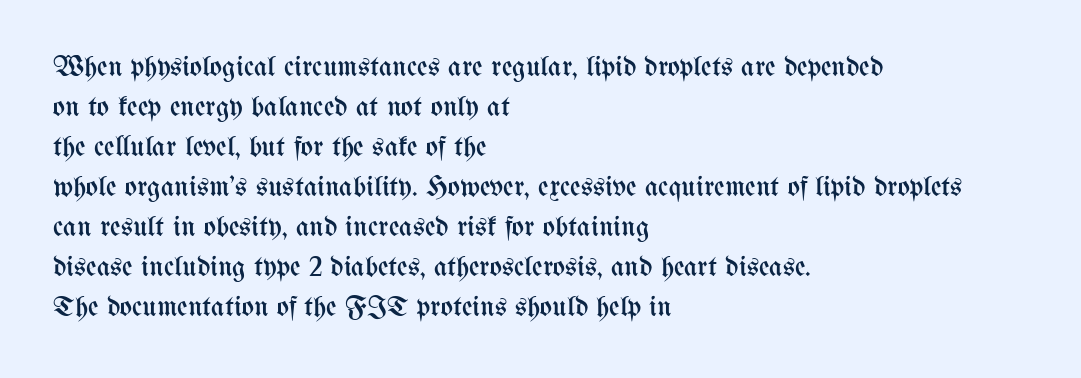
{"italic": "no", "bold": "no", "weight": "regular", "width": "condensed", "stroke_contrast": "medium", "x_height": "medium", "monospaced": "no", "underline": "no", "align": "left", "line_spacing": "normal", "line_spacing_ratio": 1.38, "letter_spacing": "normal", "letter_spacing_em": 0.0, "glyph_px": 29}
